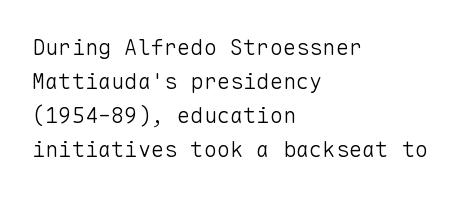
{"italic": "no", "bold": "no", "underline": "no", "align": "left", "line_spacing": "normal", "line_spacing_ratio": 1.55, "letter_spacing": "normal", "letter_spacing_em": 0.0, "glyph_px": 22}
